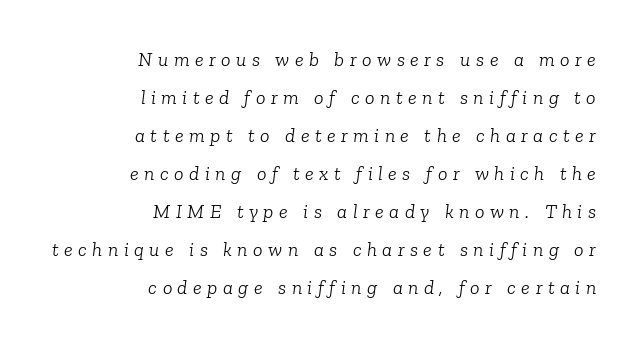
{"italic": "yes", "lean": "right", "slant_degrees": 6, "bold": "no", "underline": "no", "align": "right", "line_spacing": "loose", "line_spacing_ratio": 1.9, "letter_spacing": "wide", "letter_spacing_em": 0.27, "glyph_px": 20}
